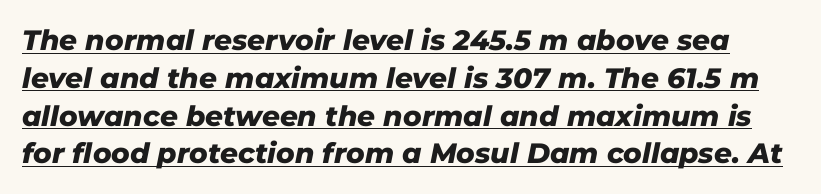
Is this a fixed-width face? No — the glyphs have proportional, varying widths. The horizontal fit of the characters is conventional and even. The space between consecutive lines is moderate. A baseline rule has been typeset under these characters. Does the weight exceed regular? Yes, all the way to bold.
